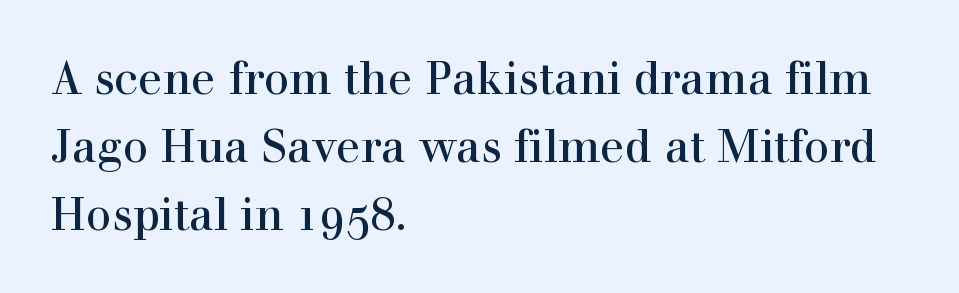
{"serif": "yes", "italic": "no", "width": "normal", "x_height": "medium", "monospaced": "no", "underline": "no", "align": "left", "line_spacing": "normal", "line_spacing_ratio": 1.51, "letter_spacing": "normal", "letter_spacing_em": 0.0, "glyph_px": 45}
